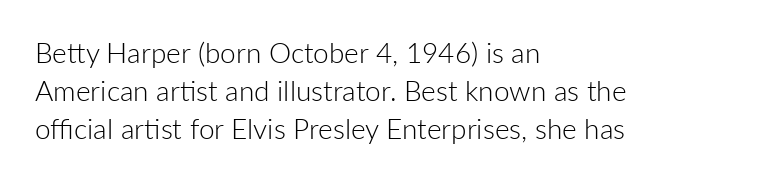
The passage shown is not bold in any degree. This sample is left-justified, so line endings fall wherever the words run out. Anything drawn beneath the words? Only blank space. The passage shown is typed in a proportional face where columns would drift. The tracking reads as untouched default to a designer's eye. Do the letters lean? They stand straight.
